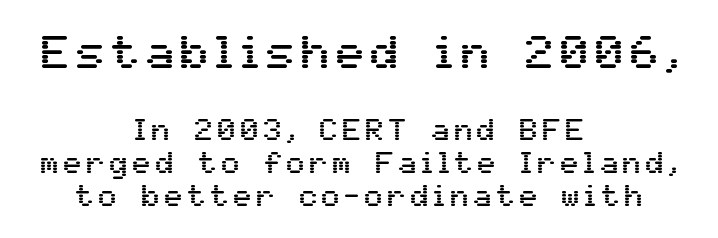
Words float on clear page, feet unadorned. You can tell from the bare stems that sans-serif type was used. How would I describe the line gaps? Narrow and economical. Larger block? The one above; the one below is distinctly smaller.
